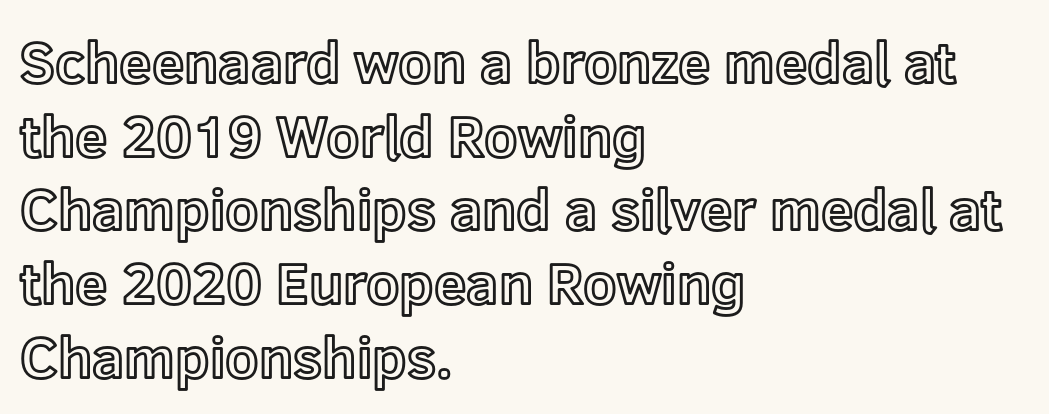
The image shows 58 px text type, upright; set left-aligned, normal line spacing (1.27x), normal letter spacing, not underlined; a medium x-height.
